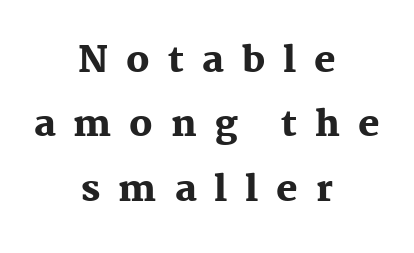
The image shows 36 px heavy serif type, upright; set centered, line spacing 1.79x, unusually wide letter spacing (+0.5 em), not underlined; medium stroke contrast and a medium x-height.
